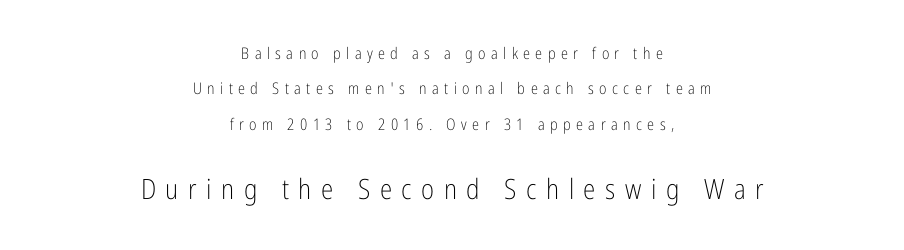
The image shows 28 px light, condensed sans-serif type, upright; set centered, loose line spacing (2.21x), unusually wide letter spacing (+0.34 em), not underlined; the second (bottom) block is 1.75x larger; low stroke contrast and a medium x-height.
